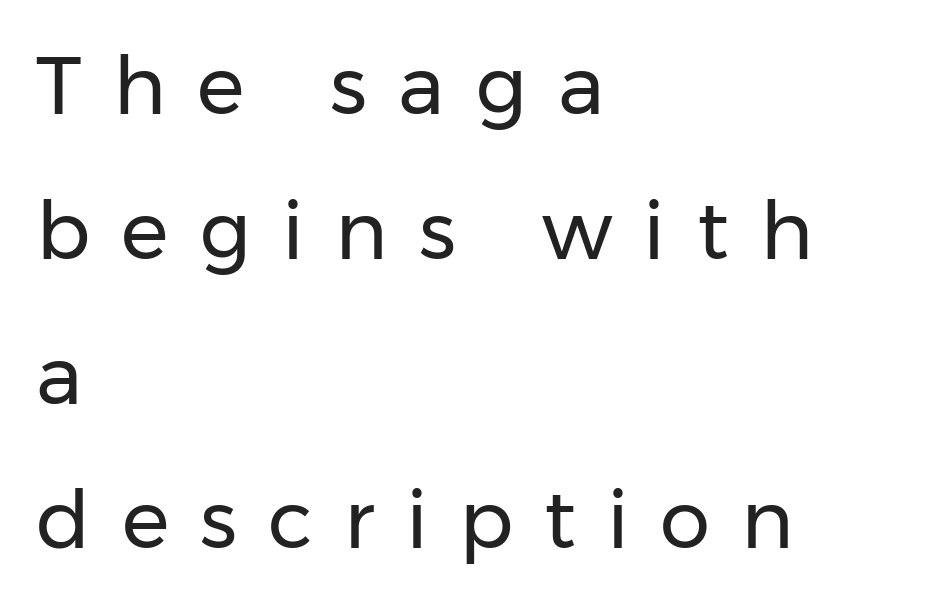
The image shows 80 px regular-weight sans-serif type, upright; set left-aligned, line spacing 1.81x, unusually wide letter spacing (+0.39 em), not underlined; low stroke contrast and a medium x-height.
